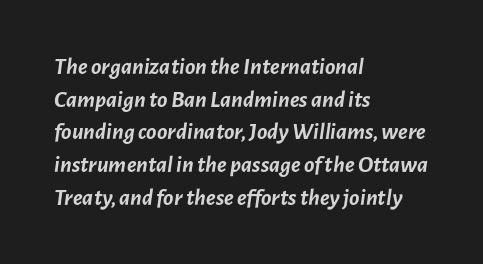
The line texture is even and compact thanks to regular tracking. Compared with ordinary roman type, these characters are visibly tilted. The glyphs have the mass of a bold cut. Does the leading feel generous? No, just average.
